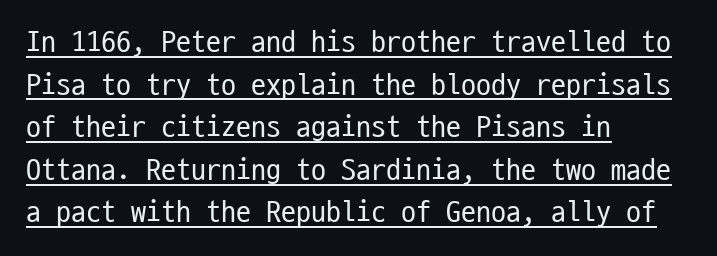
{"serif": "no", "italic": "no", "bold": "no", "weight": "regular", "width": "condensed", "stroke_contrast": "low", "x_height": "medium", "monospaced": "yes", "underline": "yes", "align": "left", "line_spacing": "normal", "line_spacing_ratio": 1.42, "letter_spacing": "normal", "letter_spacing_em": 0.0, "glyph_px": 30}
